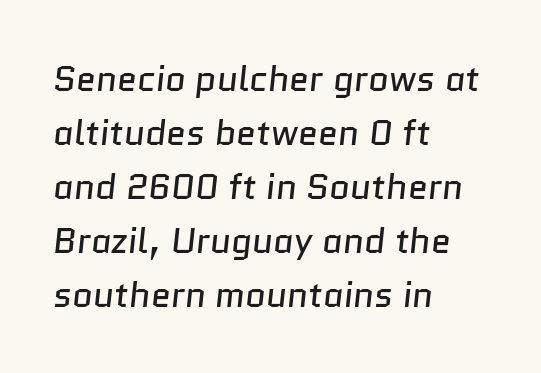
The vertical gap from one line to the next is medium. Unlike a traditional serif, this face leaves its strokes unadorned. Is this a fixed-width face? No — the glyphs have proportional, varying widths. The foot of each line stays bare and open. Each word holds together tightly as a unit, with standard inter-letter gaps. The typeface has the unassuming heft of standard copy or less.
